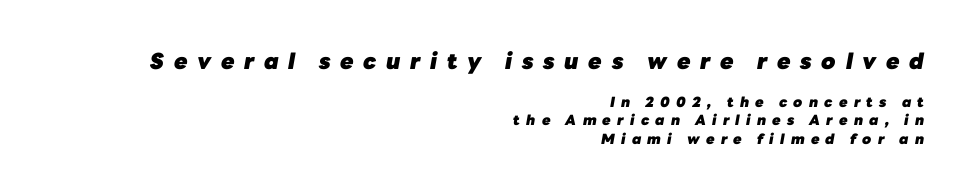
{"italic": "yes", "lean": "right", "slant_degrees": 10, "bold": "yes", "underline": "no", "align": "right", "line_spacing": "normal", "line_spacing_ratio": 1.32, "letter_spacing": "wide", "letter_spacing_em": 0.44, "larger_block": "first", "size_ratio": 1.57, "glyph_px": 22}
